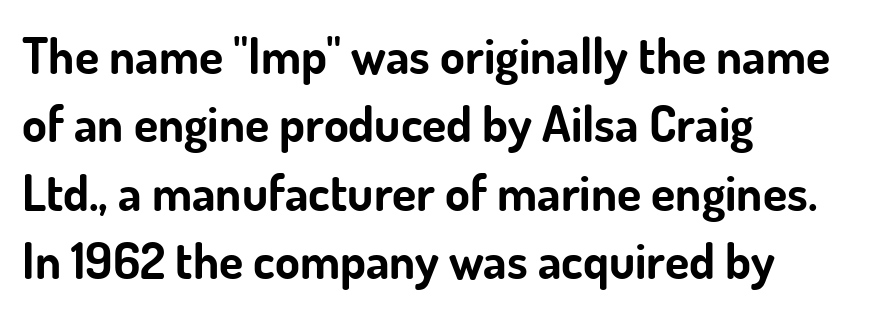
Q: Is the text bold? A: Yes.
Q: Is the text italic (slanted)? A: No, it is upright.
Q: Is the typeface a serif or a sans-serif typeface? A: Sans-serif.
Q: Is the text underlined? A: No.
Q: How is the paragraph aligned? A: Left-aligned.
Q: Is the spacing between letters normal or unusually wide? A: Normal.
Q: Is the spacing between lines tight, normal or loose? A: Normal.
Q: Width (condensed, normal, or wide)? A: Normal.
Q: Stroke contrast? A: Low.
Q: x-height? A: Small.
Q: Monospaced? A: No.
